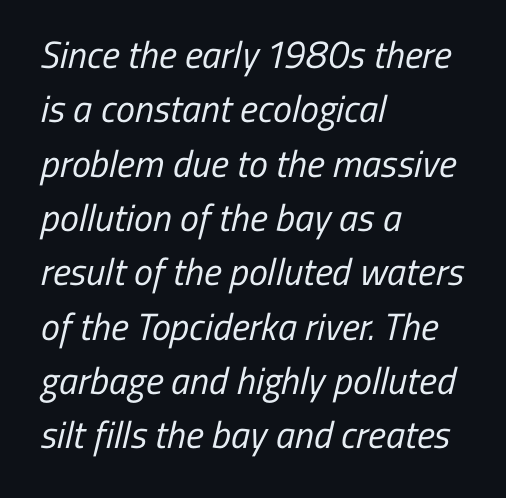
Q: Is the text bold? A: No.
Q: Is the typeface a serif or a sans-serif typeface? A: Sans-serif.
Q: Is the text underlined? A: No.
Q: How is the paragraph aligned? A: Left-aligned.
Q: Is the spacing between letters normal or unusually wide? A: Normal.
Q: Is the spacing between lines tight, normal or loose? A: Normal.
Q: Width (condensed, normal, or wide)? A: Condensed.
Q: Stroke contrast? A: Low.
Q: x-height? A: Medium.
Q: Monospaced? A: No.
